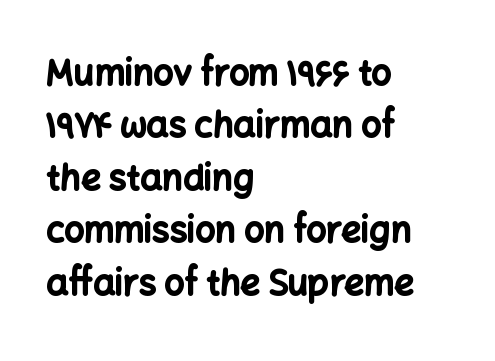
The image shows 35 px bold sans-serif type, upright; set left-aligned, normal line spacing (1.5x), normal letter spacing, not underlined; low stroke contrast and a medium x-height.
